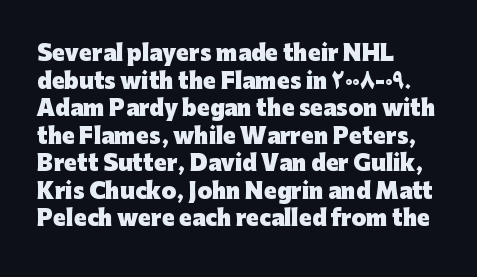
Normally led — the rows are evenly, conventionally spaced. Caption: standard tracking, unaltered. Check the space under the baseline: it is left empty. This sample is left-justified, so line endings fall wherever the words run out. These lines were composed using upright roman letters.
